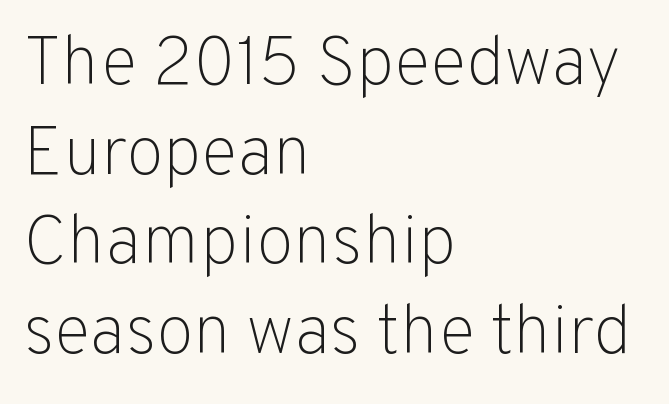
The image shows 69 px light sans-serif type, upright; set left-aligned, normal line spacing (1.3x), normal letter spacing, not underlined; low stroke contrast and a medium x-height.
